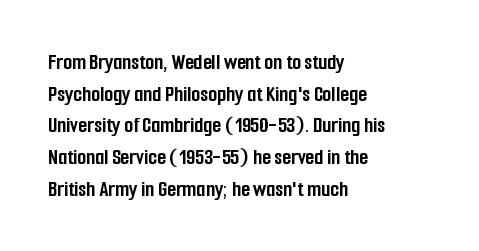
The lines are quadded left. Regular leading. Nothing unusual about the tracking: characters are spaced as the font intends. The font is running at its bold setting. Tall strokes in this sample are plumb rather than angled.
